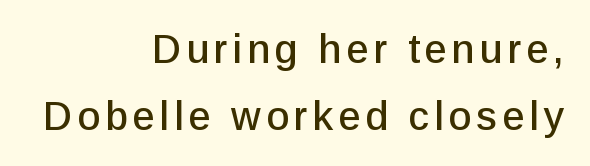
The image shows 40 px sans-serif type, upright; set right-aligned, normal line spacing (1.68x), not underlined; low stroke contrast and a medium x-height.
